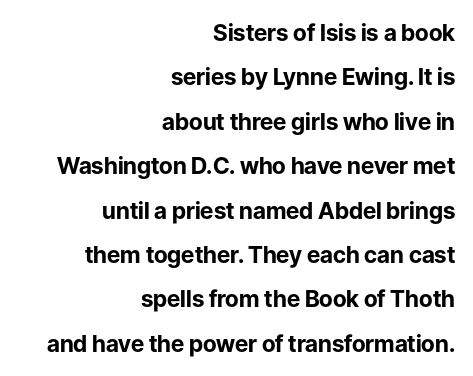
Q: Is the text bold? A: Yes.
Q: Is the text italic (slanted)? A: No, it is upright.
Q: Is the text underlined? A: No.
Q: How is the paragraph aligned? A: Right-aligned.
Q: Is the spacing between letters normal or unusually wide? A: Normal.
Q: Is the spacing between lines tight, normal or loose? A: Loose.
